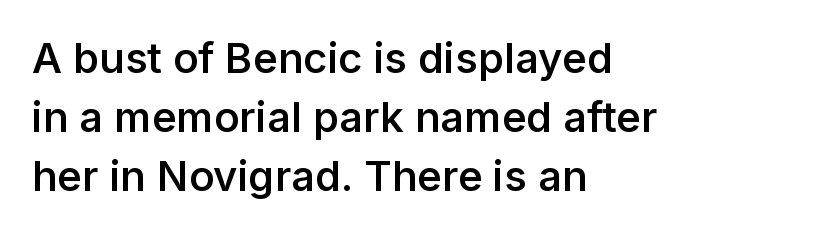
The image shows 42 px semibold sans-serif type, upright; set left-aligned, normal line spacing (1.41x), normal letter spacing, not underlined; low stroke contrast and a medium x-height.
